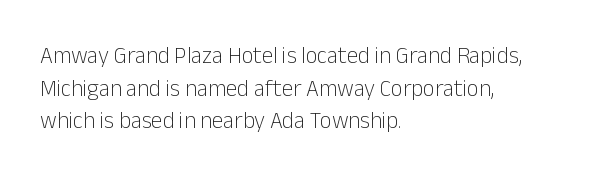
The image shows 23 px text type, upright; set left-aligned, normal line spacing (1.42x), normal letter spacing, not underlined.
